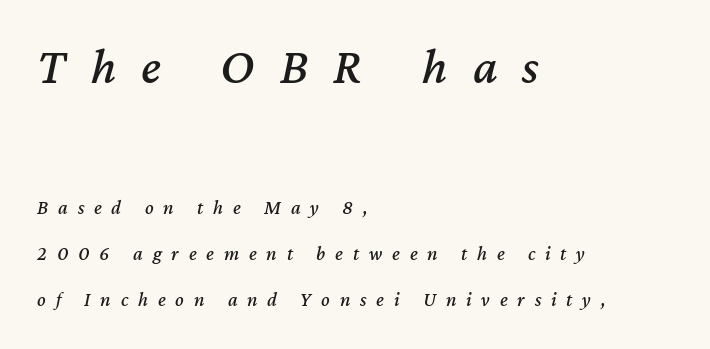
The image shows 51 px text type, italic (leaning right); set left-aligned, loose line spacing (2.31x), unusually wide letter spacing (+0.49 em), not underlined; the first (top) block is 2.55x larger; medium stroke contrast and a medium x-height.
